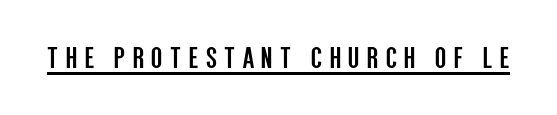
Q: Is the text bold? A: No.
Q: Is the text italic (slanted)? A: No, it is upright.
Q: Is the typeface a serif or a sans-serif typeface? A: Sans-serif.
Q: Is the text underlined? A: Yes.
Q: Is the spacing between letters normal or unusually wide? A: Unusually wide.
Q: Width (condensed, normal, or wide)? A: Condensed.
Q: Stroke contrast? A: Low.
Q: x-height? A: Large.
Q: Monospaced? A: No.
